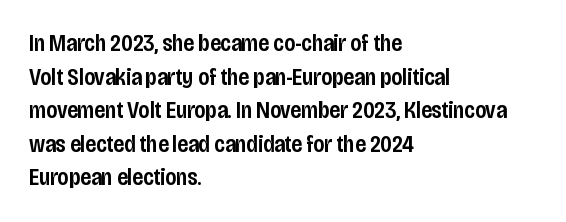
Q: Is the text bold? A: Semi-bold.
Q: Is the text italic (slanted)? A: No, it is upright.
Q: Is the text underlined? A: No.
Q: How is the paragraph aligned? A: Left-aligned.
Q: Is the spacing between letters normal or unusually wide? A: Normal.
Q: Is the spacing between lines tight, normal or loose? A: Normal.
